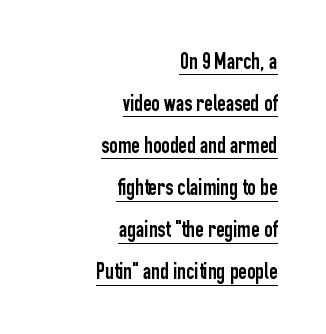
Notice how a bar underscores the lettering throughout. Posture: upright roman. This rendering leaves character spacing at its baseline value. Where is the straight margin? On the right.
